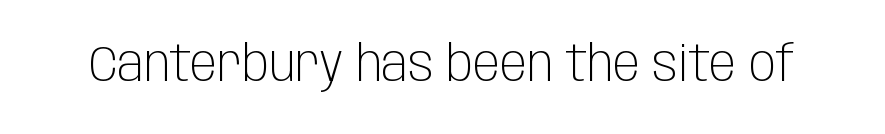
This is the regular roman posture of the typeface. This sample has the flowing, uneven cadence of proportional lettering. Words float on clear page, feet unadorned. The type family on display is of the sans-serif kind. Stems and bowls with no extra thickness — not bold.
